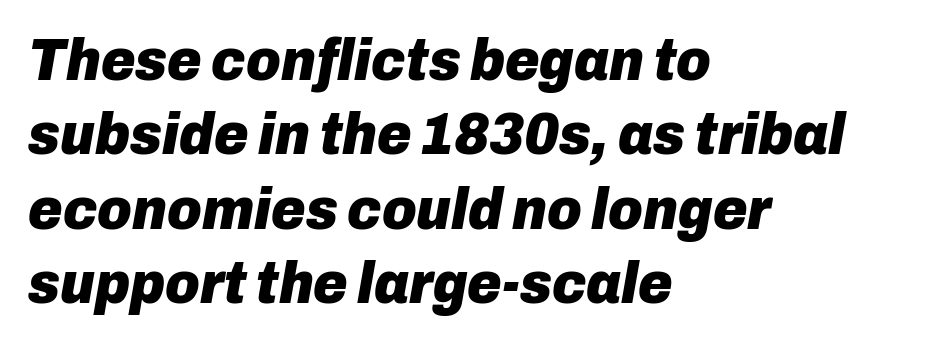
The image shows 59 px heavy type, italic (leaning right); set left-aligned, normal line spacing (1.26x), normal letter spacing, not underlined; low stroke contrast and a medium x-height.
